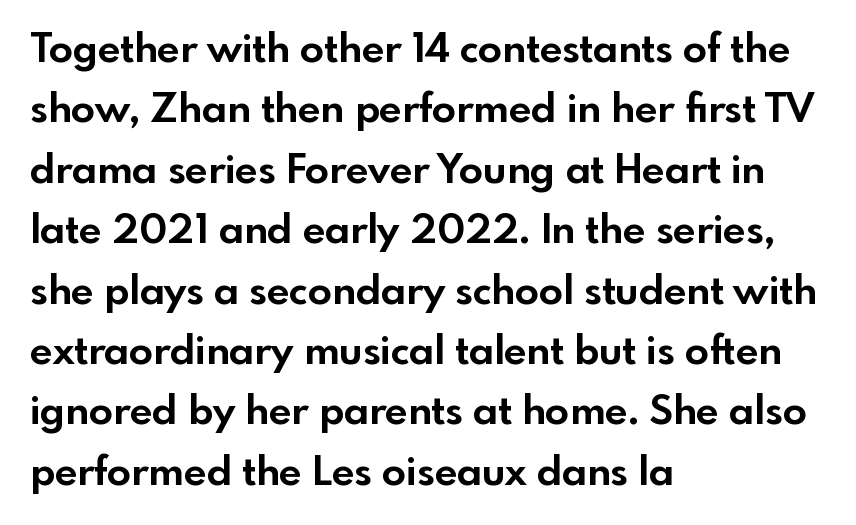
Leading: standard. Do the letters lean? They stand straight. Underline: absent. Varying glyph widths throughout — classic text-font behaviour. In terms of weight, the rendering is a true, heavy bold.
